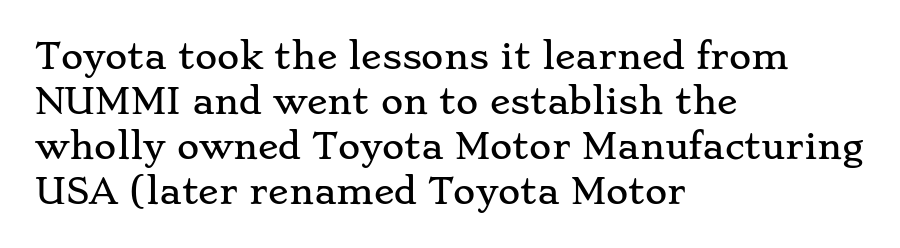
The string is rendered with underlining switched off. Vertical strokes here are truly vertical. Each new line begins a customary step beneath the previous one. Typographically, this falls in the serif category. The text block is weighted toward the left margin, trailing off unevenly rightward.
